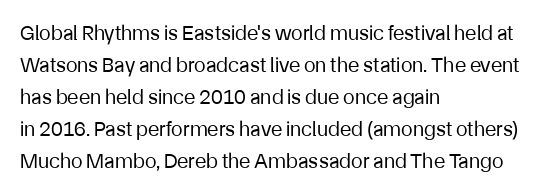
Q: Is the text bold? A: No.
Q: Is the text italic (slanted)? A: No, it is upright.
Q: Is the text underlined? A: No.
Q: How is the paragraph aligned? A: Left-aligned.
Q: Is the spacing between letters normal or unusually wide? A: Normal.
Q: Is the spacing between lines tight, normal or loose? A: Normal.
